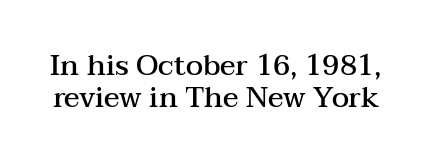
The image shows 29 px semibold, wide serif type, upright; set tight line spacing (1.09x), normal letter spacing, not underlined; medium stroke contrast and a medium x-height.
